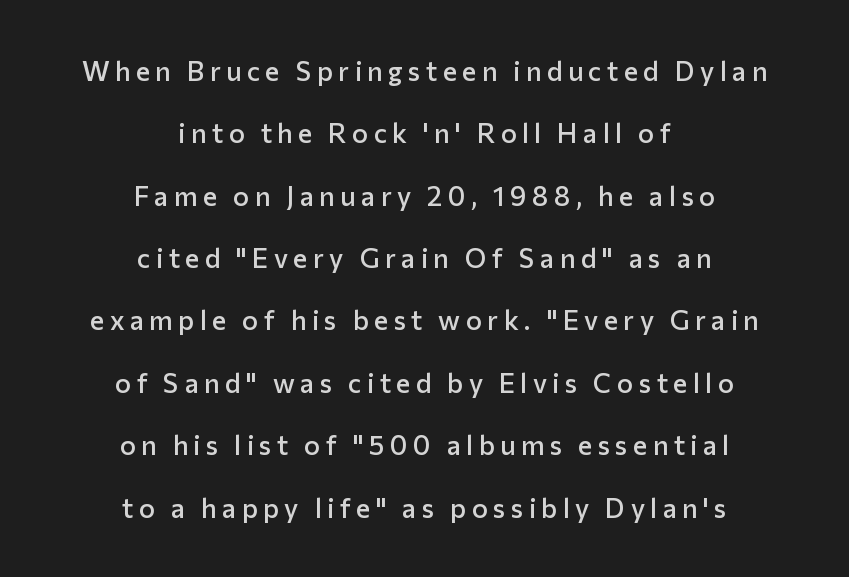
The image shows 27 px text type, upright; set centered, loose line spacing (2.31x), unusually wide letter spacing (+0.2 em), not underlined.
